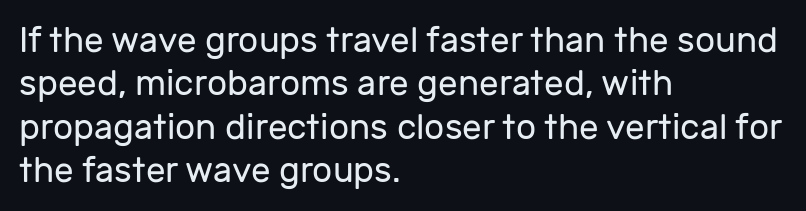
Q: Is the text bold? A: No.
Q: Is the text italic (slanted)? A: No, it is upright.
Q: Is the typeface a serif or a sans-serif typeface? A: Sans-serif.
Q: Is the text underlined? A: No.
Q: How is the paragraph aligned? A: Left-aligned.
Q: Is the spacing between letters normal or unusually wide? A: Normal.
Q: Width (condensed, normal, or wide)? A: Normal.
Q: Stroke contrast? A: Low.
Q: x-height? A: Medium.
Q: Monospaced? A: No.
